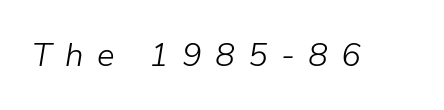
{"italic": "yes", "lean": "right", "slant_degrees": 9, "bold": "no", "weight": "light", "width": "normal", "stroke_contrast": "low", "x_height": "medium", "monospaced": "no", "underline": "no", "letter_spacing": "wide", "letter_spacing_em": 0.4, "glyph_px": 33}
